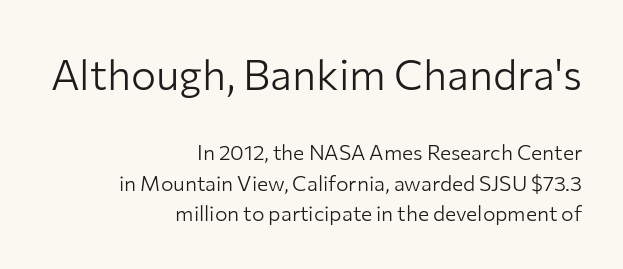
Q: Is the text bold? A: No.
Q: Is the text italic (slanted)? A: No, it is upright.
Q: Is the typeface a serif or a sans-serif typeface? A: Sans-serif.
Q: Is the text underlined? A: No.
Q: How is the paragraph aligned? A: Right-aligned.
Q: Is the spacing between letters normal or unusually wide? A: Normal.
Q: Is the spacing between lines tight, normal or loose? A: Normal.
Q: Which block of text is set in a larger size, the first (top) or the second (bottom)? A: The first (top) one.
Q: Width (condensed, normal, or wide)? A: Normal.
Q: Stroke contrast? A: Low.
Q: x-height? A: Medium.
Q: Monospaced? A: No.
